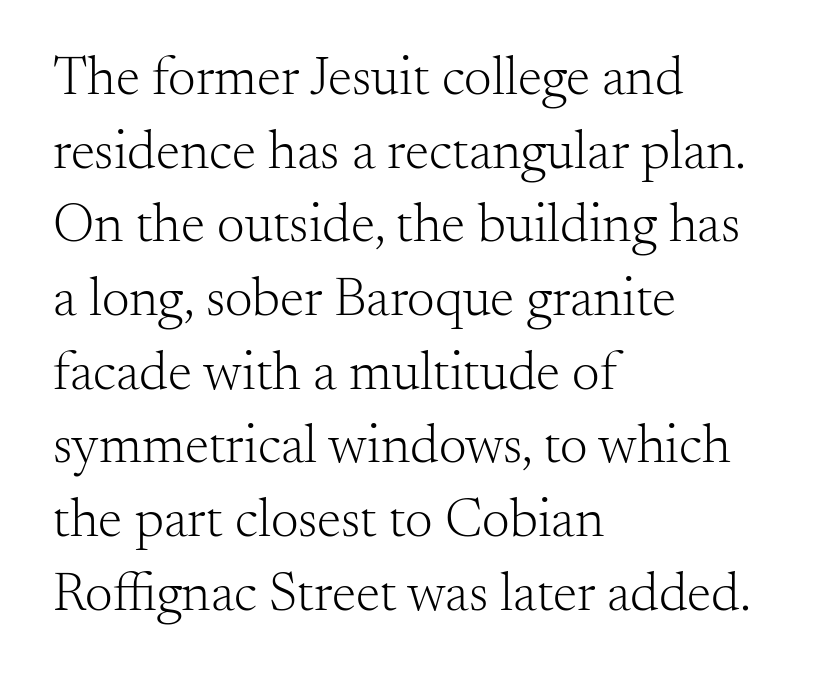
Q: Is the text bold? A: No.
Q: Is the text italic (slanted)? A: No, it is upright.
Q: Is the typeface a serif or a sans-serif typeface? A: Serif.
Q: Is the text underlined? A: No.
Q: How is the paragraph aligned? A: Left-aligned.
Q: Is the spacing between letters normal or unusually wide? A: Normal.
Q: Is the spacing between lines tight, normal or loose? A: Normal.
Q: Width (condensed, normal, or wide)? A: Normal.
Q: Stroke contrast? A: Medium.
Q: x-height? A: Small.
Q: Monospaced? A: No.
